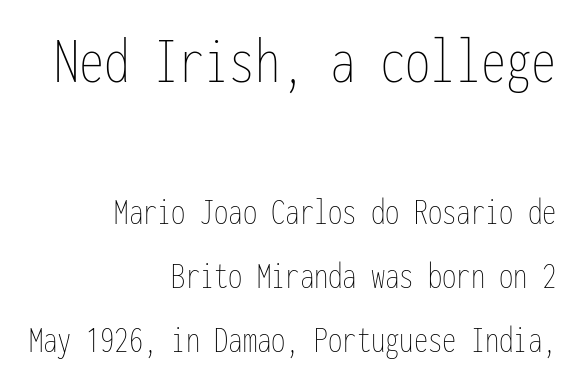
Each stroke keeps to a modest, everyday thickness or less. Reading down the block, your eye finds every line finishing at a fixed right position. It's the straight-up-and-down kind of type. A typesetter would call this zero additional tracking. Note: larger setting up top, smaller setting below.
